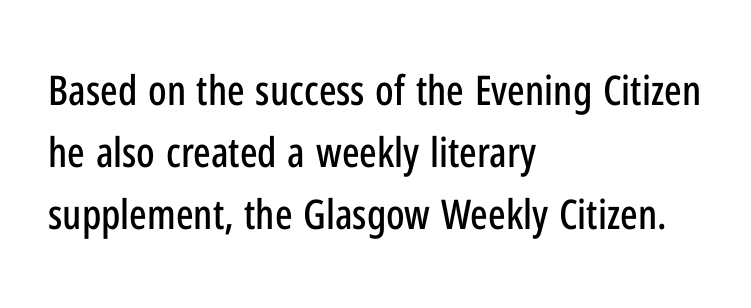
{"serif": "no", "italic": "no", "width": "condensed", "stroke_contrast": "low", "x_height": "medium", "monospaced": "no", "underline": "no", "align": "left", "line_spacing": "normal", "line_spacing_ratio": 1.51, "letter_spacing": "normal", "letter_spacing_em": 0.0, "glyph_px": 41}
